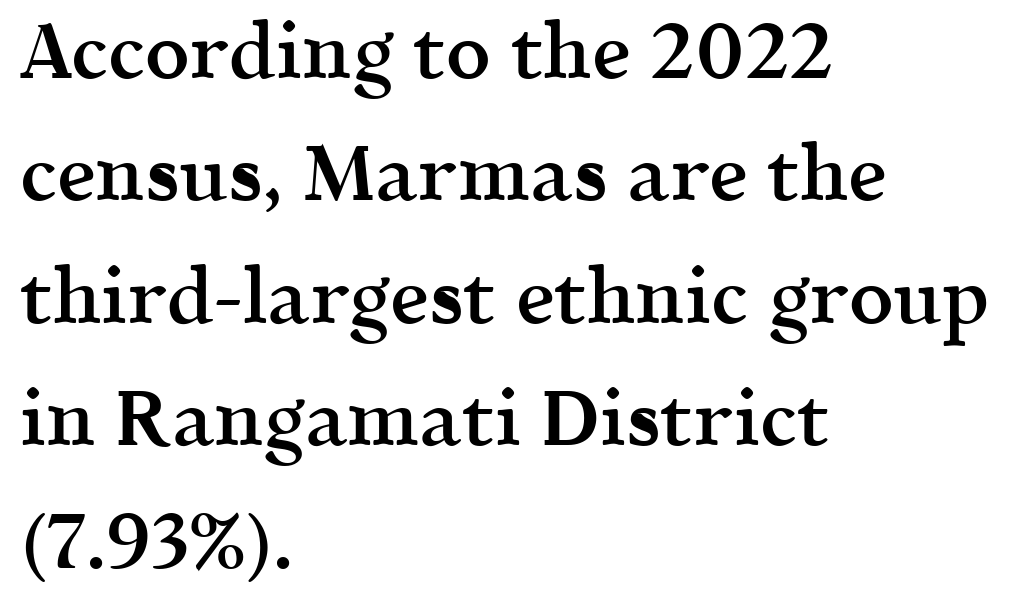
Q: Is the text bold? A: Semi-bold.
Q: Is the text italic (slanted)? A: No, it is upright.
Q: Is the typeface a serif or a sans-serif typeface? A: Serif.
Q: Is the text underlined? A: No.
Q: How is the paragraph aligned? A: Left-aligned.
Q: Is the spacing between letters normal or unusually wide? A: Normal.
Q: Is the spacing between lines tight, normal or loose? A: Normal.
Q: Width (condensed, normal, or wide)? A: Normal.
Q: x-height? A: Medium.
Q: Monospaced? A: No.
